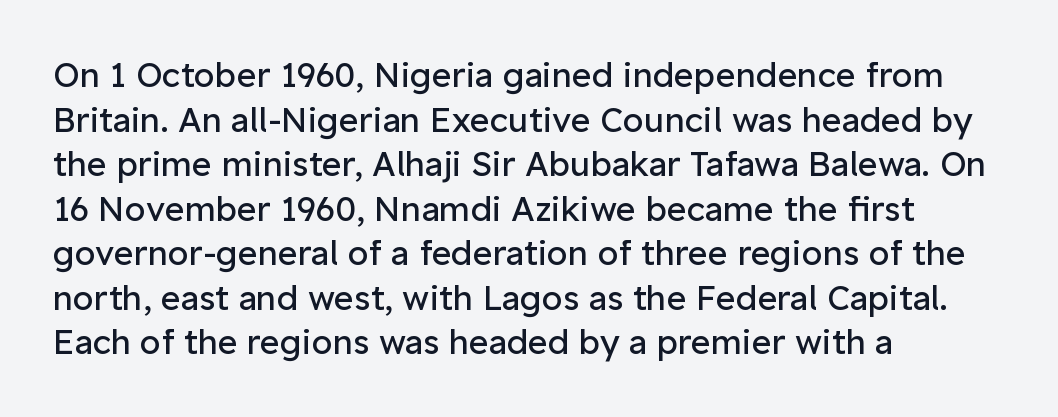
{"serif": "no", "italic": "no", "bold": "no", "weight": "regular", "width": "normal", "stroke_contrast": "low", "x_height": "medium", "monospaced": "no", "underline": "no", "align": "left", "line_spacing": "normal", "line_spacing_ratio": 1.31, "letter_spacing": "normal", "letter_spacing_em": 0.0, "glyph_px": 34}
